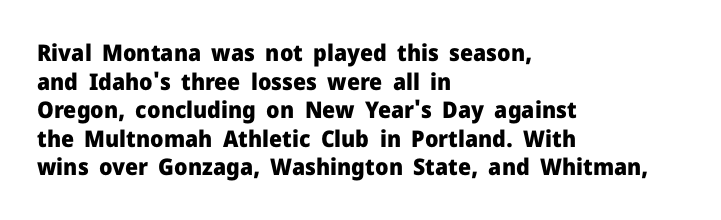
Q: Is the text bold? A: Yes.
Q: Is the text italic (slanted)? A: No, it is upright.
Q: Is the text underlined? A: No.
Q: How is the paragraph aligned? A: Left-aligned.
Q: Is the spacing between letters normal or unusually wide? A: Normal.
